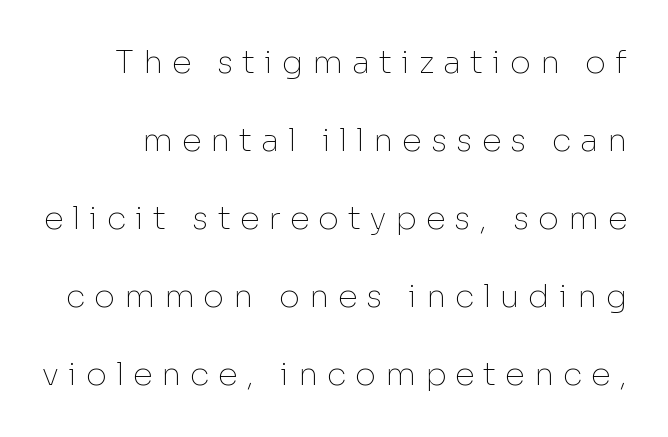
{"serif": "no", "italic": "no", "bold": "no", "weight": "thin", "width": "normal", "stroke_contrast": "low", "x_height": "medium", "monospaced": "no", "underline": "no", "line_spacing": "loose", "line_spacing_ratio": 2.44, "letter_spacing": "wide", "letter_spacing_em": 0.28, "glyph_px": 32}
